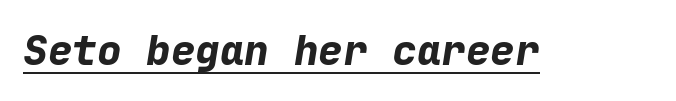
A typesetter would call this monospace, since all characters share one set width. The letters are bold, with thick, heavy strokes. The rendered words wear a rule along their underside. Nothing unusual about the tracking: characters are spaced as the font intends.
